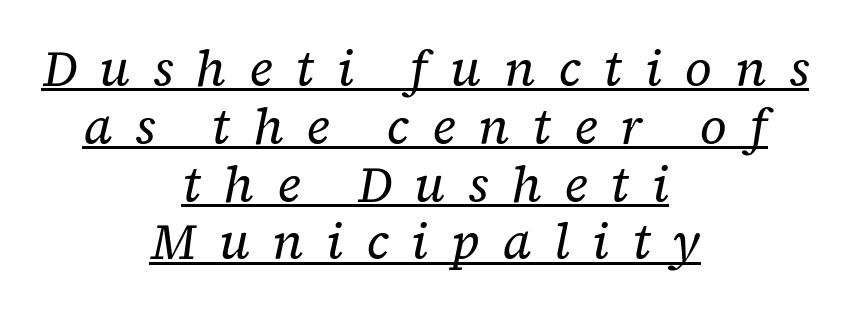
The image shows 49 px regular-weight serif type, italic (leaning right); set centered, line spacing 1.18x, unusually wide letter spacing (+0.47 em), underlined; low stroke contrast and a medium x-height.
